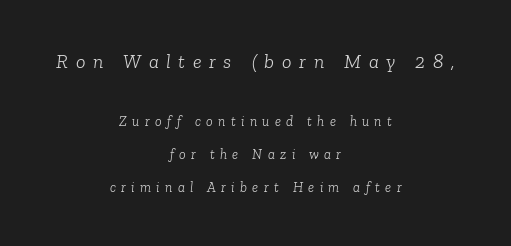
{"italic": "yes", "lean": "right", "slant_degrees": 6, "bold": "no", "underline": "no", "align": "center", "line_spacing": "loose", "line_spacing_ratio": 2.36, "letter_spacing": "wide", "letter_spacing_em": 0.38, "larger_block": "first", "size_ratio": 1.43, "glyph_px": 20}
